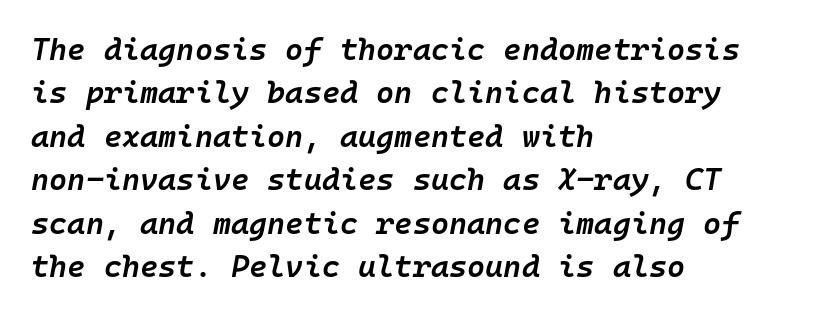
{"italic": "yes", "lean": "right", "slant_degrees": 10, "bold": "semi", "weight": "semibold", "width": "normal", "stroke_contrast": "low", "x_height": "medium", "monospaced": "yes", "underline": "no", "align": "left", "line_spacing": "normal", "line_spacing_ratio": 1.4, "letter_spacing": "normal", "letter_spacing_em": 0.0, "glyph_px": 31}
